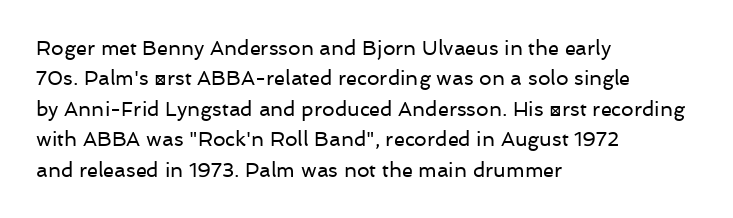
{"italic": "no", "bold": "no", "underline": "no", "align": "left", "line_spacing": "normal", "line_spacing_ratio": 1.52, "letter_spacing": "normal", "letter_spacing_em": 0.0, "glyph_px": 20}
